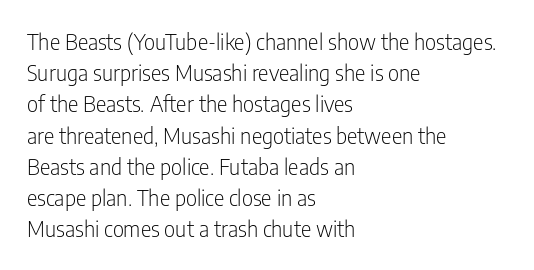
Q: Is the text bold? A: No.
Q: Is the text italic (slanted)? A: No, it is upright.
Q: Is the text underlined? A: No.
Q: How is the paragraph aligned? A: Left-aligned.
Q: Is the spacing between letters normal or unusually wide? A: Normal.
Q: Is the spacing between lines tight, normal or loose? A: Normal.
